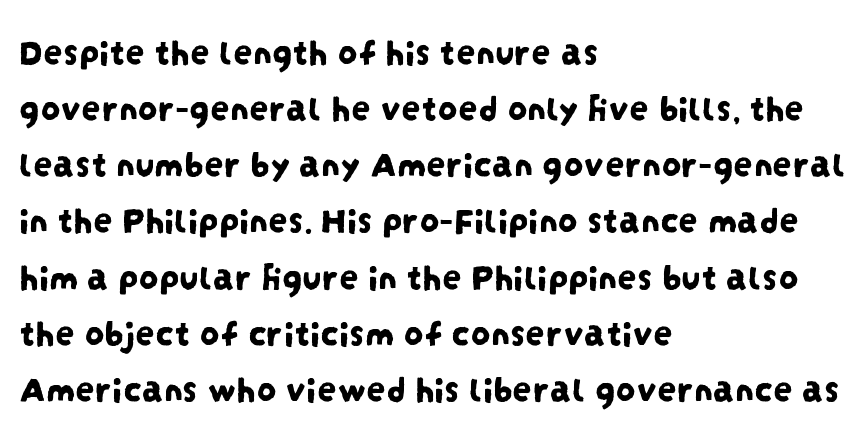
Whoever set this chose a conventional vertical rhythm. Casual observation: everything's shoved over to the left. Varying glyph widths throughout — classic text-font behaviour. Descenders are the only things crossing below the line.
